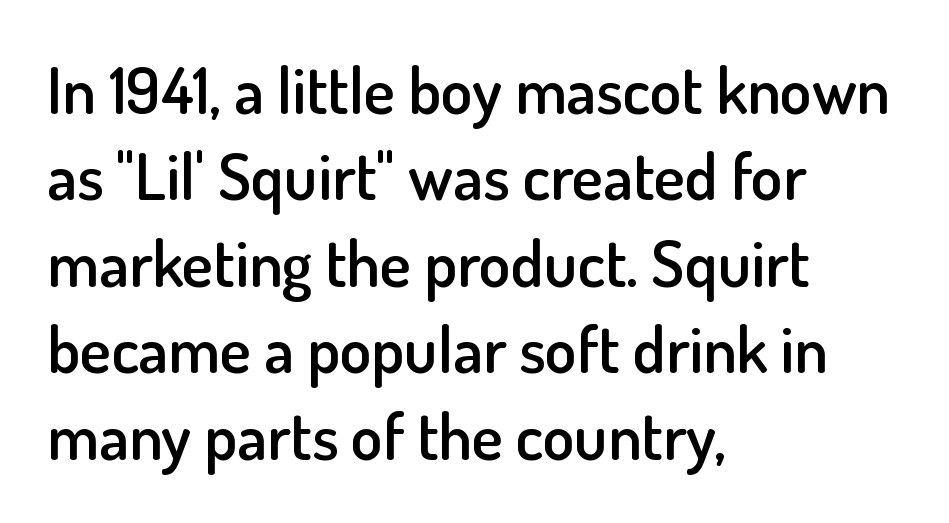
A roman cut, with each character standing at attention. The passage shown is typed in a proportional face where columns would drift. Teacher's note: observe the even left margin — that is flush-left alignment. The rendering shows plain stroke endings on the letterforms — a sans-serif design. Slightly chunky letters — semibold, I'd say, not full bold. Leading matches the norm, producing a regular column.
